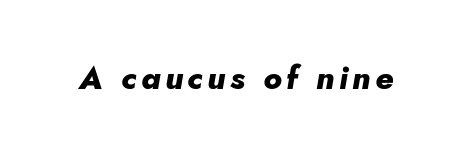
Q: Is the text bold? A: Yes.
Q: Is the text italic (slanted)? A: Yes, it leans right by about 10 degrees.
Q: Is the text underlined? A: No.
Q: Width (condensed, normal, or wide)? A: Normal.
Q: Stroke contrast? A: Low.
Q: x-height? A: Small.
Q: Monospaced? A: No.
